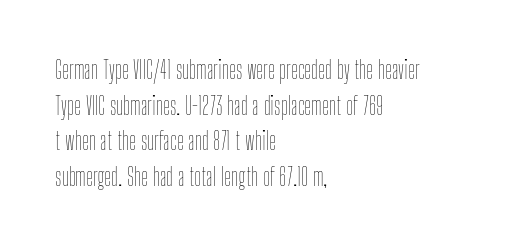
No italicization has been applied; the sample stays upright. Each line starts at the same left margin while the right side varies. Weight: regular or lighter. Compared with typical paragraphs, the rows here are spaced about the same. No extra tracking has been applied to these lines. Any mark beneath the type? The region is blank.
